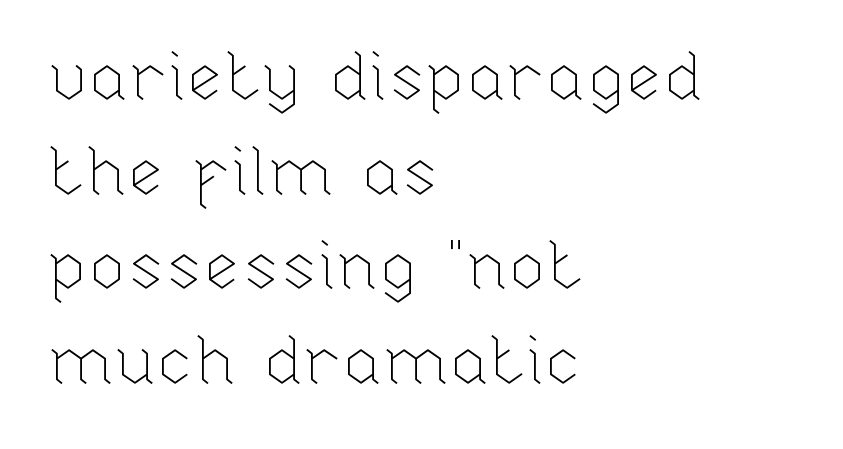
Q: Is the text bold? A: No.
Q: Is the text italic (slanted)? A: No, it is upright.
Q: Is the text underlined? A: No.
Q: How is the paragraph aligned? A: Left-aligned.
Q: Is the spacing between letters normal or unusually wide? A: Normal.
Q: Is the spacing between lines tight, normal or loose? A: Normal.
Q: Width (condensed, normal, or wide)? A: Normal.
Q: Stroke contrast? A: Low.
Q: x-height? A: Medium.
Q: Monospaced? A: No.
